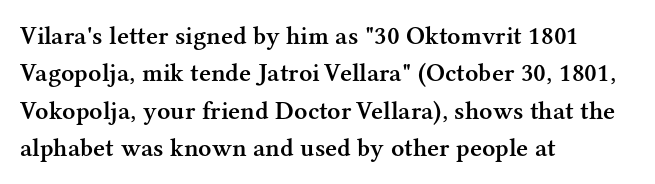
{"italic": "no", "bold": "semi", "underline": "no", "align": "left", "line_spacing": "normal", "line_spacing_ratio": 1.44, "letter_spacing": "normal", "letter_spacing_em": 0.0, "glyph_px": 26}
